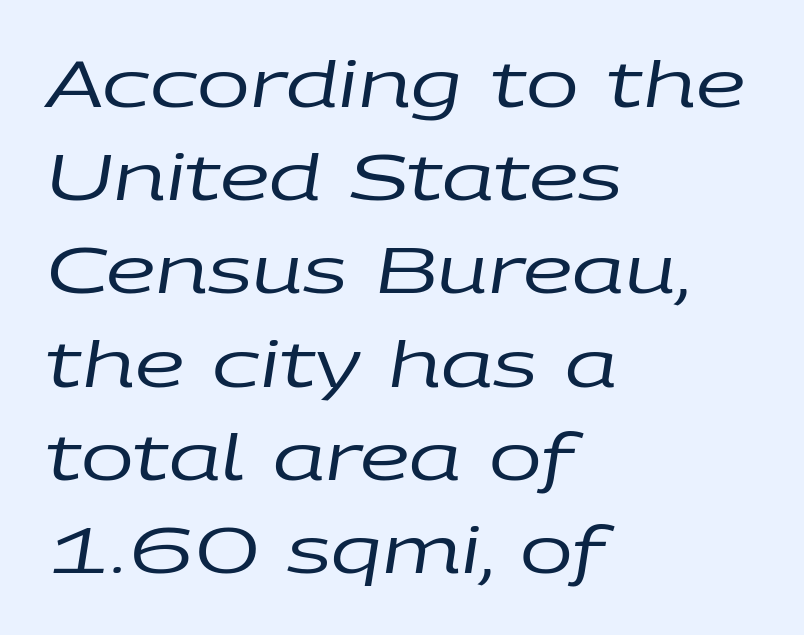
{"italic": "yes", "lean": "right", "slant_degrees": 9, "bold": "no", "weight": "regular", "width": "wide", "stroke_contrast": "low", "x_height": "large", "monospaced": "no", "underline": "no", "align": "left", "line_spacing": "normal", "line_spacing_ratio": 1.48, "letter_spacing": "normal", "letter_spacing_em": 0.0, "glyph_px": 63}
